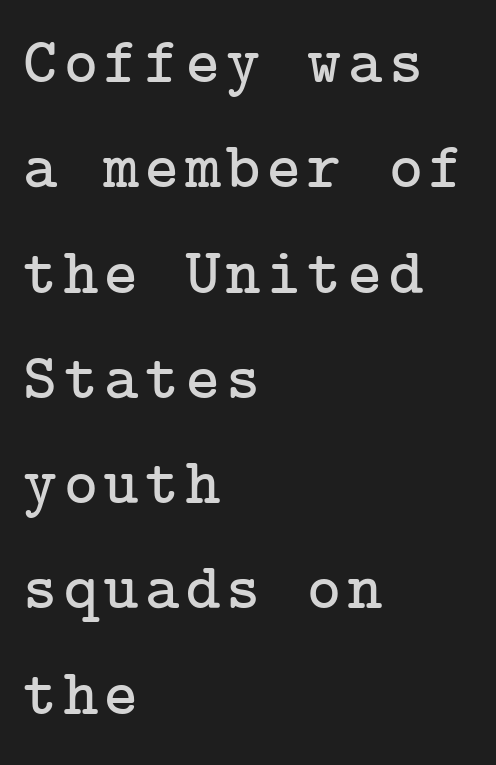
Q: Is the text italic (slanted)? A: No, it is upright.
Q: Is the typeface a serif or a sans-serif typeface? A: Serif.
Q: Is the text underlined? A: No.
Q: How is the paragraph aligned? A: Left-aligned.
Q: Is the spacing between lines tight, normal or loose? A: Normal.
Q: Width (condensed, normal, or wide)? A: Normal.
Q: Stroke contrast? A: Low.
Q: x-height? A: Medium.
